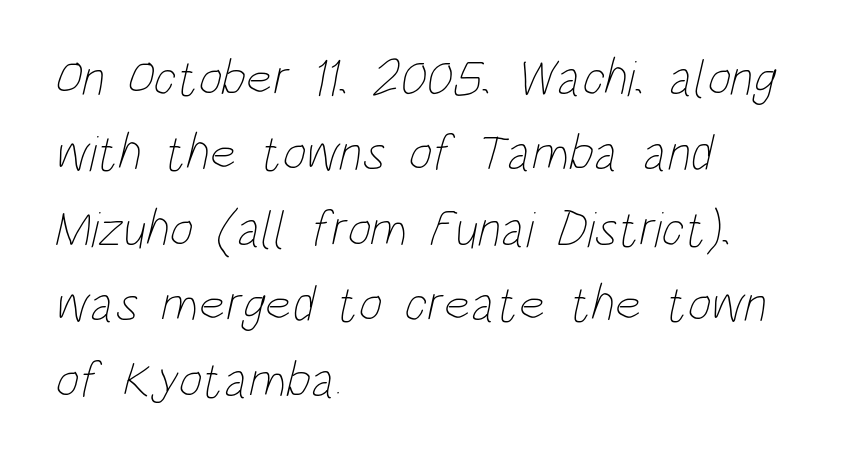
The text block is weighted toward the left margin, trailing off unevenly rightward. This reads as an unemphasized weight, regular at the heaviest. A normal amount of white space separates one row of letters from the next. Each word holds together tightly as a unit, with standard inter-letter gaps. You could not count columns in this text — the font is proportionally spaced. Descenders are the only things crossing below the line.
